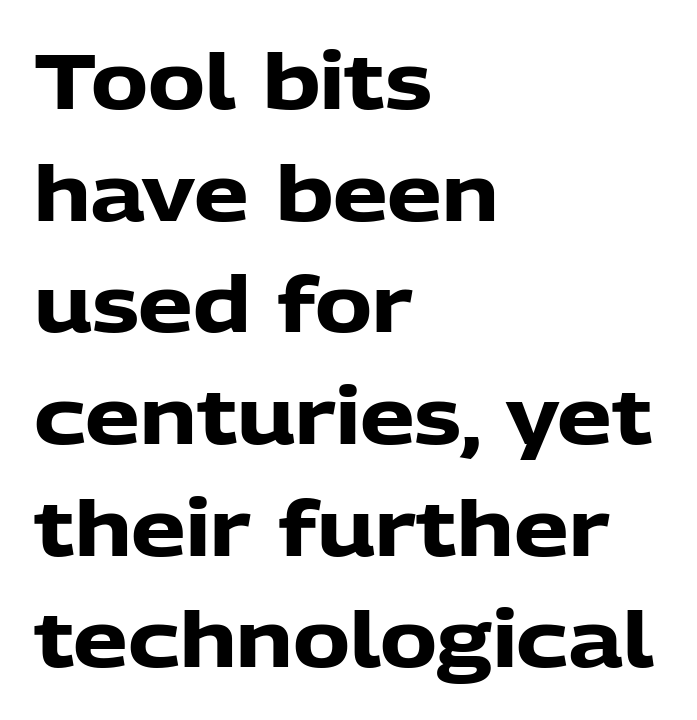
{"serif": "no", "italic": "no", "bold": "yes", "weight": "heavy", "width": "normal", "stroke_contrast": "low", "x_height": "medium", "monospaced": "no", "underline": "no", "align": "left", "line_spacing": "normal", "line_spacing_ratio": 1.45, "letter_spacing": "normal", "letter_spacing_em": 0.0, "glyph_px": 77}
